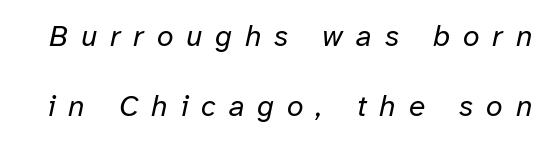
Q: Is the text bold? A: No.
Q: Is the text italic (slanted)? A: Yes, it leans right by about 12 degrees.
Q: Is the text underlined? A: No.
Q: Is the spacing between letters normal or unusually wide? A: Unusually wide.
Q: Is the spacing between lines tight, normal or loose? A: Loose.
Q: Width (condensed, normal, or wide)? A: Normal.
Q: Stroke contrast? A: Low.
Q: x-height? A: Medium.
Q: Monospaced? A: No.
